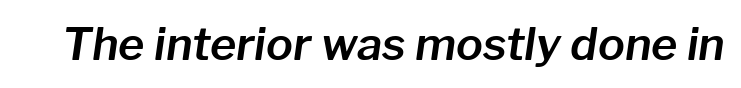
{"italic": "yes", "lean": "right", "slant_degrees": 8, "width": "normal", "stroke_contrast": "low", "x_height": "medium", "monospaced": "no", "underline": "no", "letter_spacing": "normal", "letter_spacing_em": 0.0, "glyph_px": 45}
